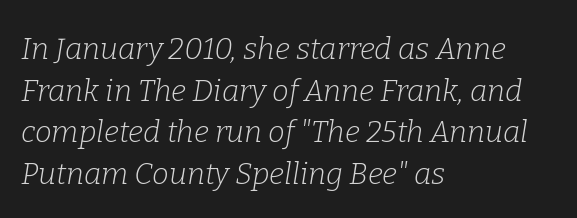
No extra ink here — the face is not bold. The area under the type is left untouched. A normal amount of white space separates one row of letters from the next. Are there feet on the stems? There are — it's a serif. The paragraph shown leans on its left margin.
